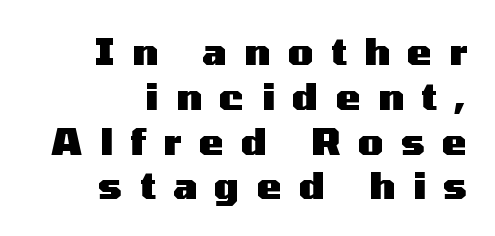
The typeface chosen for these lines omits serifs. As a designer I'd log this as weight 700, bold. A student would call this right alignment; a typographer would say flush right, rag left. Does extra space separate the letters? Yes, quite a lot of it. Underline: absent. The typography opts for an upright posture over an oblique one.
